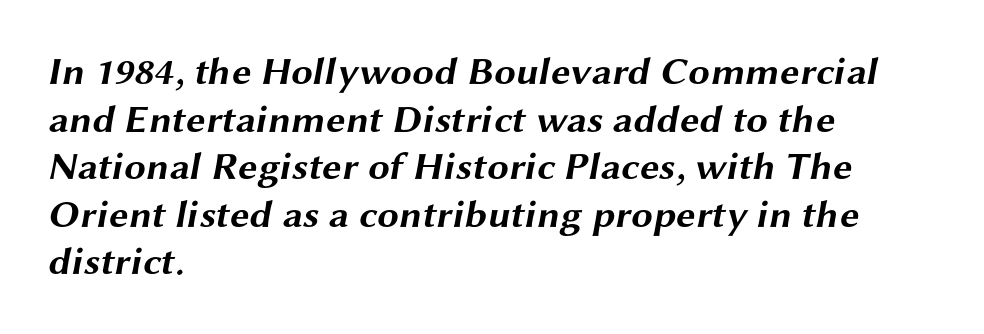
Weight: bold. This sample has the flowing, uneven cadence of proportional lettering. The face used here is rendered with its standard letterfit. The letters carry no serifs — their stems end cleanly without finishing strokes.
